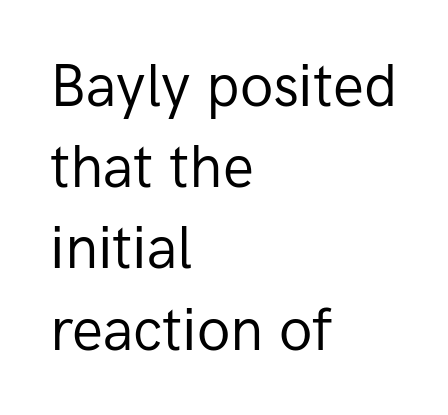
A typesetter would label this face a sans. Every row of glyphs begins at an identical x-position on the left. Character widths vary here, with narrow letters taking less room than wide ones. The weight tops out at a normal text grade. Every stem runs plumb, perpendicular to the baseline.
